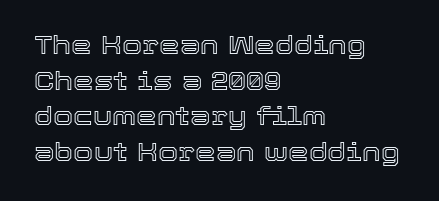
Compared with a centered layout, this one pins lines to the left instead. These lines were composed using upright roman letters. The type is set solid horizontally, with unmodified tracking. Vertical spacing — default. A bare baseline throughout the passage.
